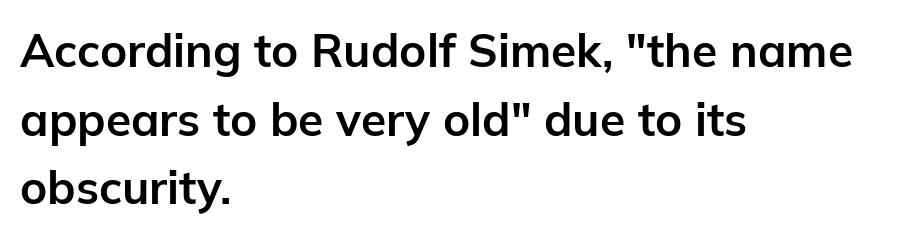
{"serif": "no", "italic": "no", "bold": "yes", "weight": "bold", "width": "normal", "stroke_contrast": "low", "x_height": "medium", "monospaced": "no", "underline": "no", "align": "left", "line_spacing": "normal", "line_spacing_ratio": 1.49, "letter_spacing": "normal", "letter_spacing_em": 0.0, "glyph_px": 46}
